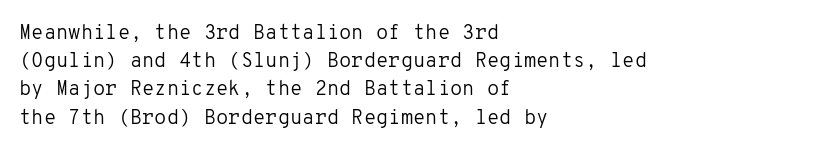
Q: Is the text bold? A: No.
Q: Is the text italic (slanted)? A: No, it is upright.
Q: Is the text underlined? A: No.
Q: How is the paragraph aligned? A: Left-aligned.
Q: Is the spacing between letters normal or unusually wide? A: Normal.
Q: Is the spacing between lines tight, normal or loose? A: Normal.
